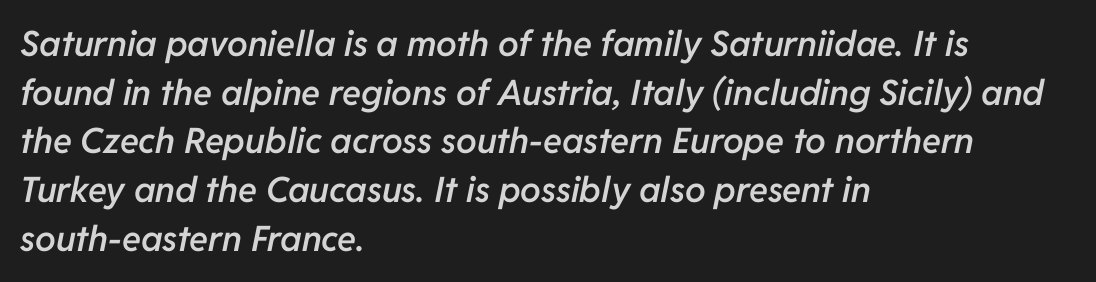
Q: Is the text bold? A: Semi-bold.
Q: Is the text italic (slanted)? A: Yes, it leans right by about 11 degrees.
Q: Is the text underlined? A: No.
Q: How is the paragraph aligned? A: Left-aligned.
Q: Is the spacing between letters normal or unusually wide? A: Normal.
Q: Is the spacing between lines tight, normal or loose? A: Normal.
Q: Width (condensed, normal, or wide)? A: Normal.
Q: Stroke contrast? A: Low.
Q: x-height? A: Medium.
Q: Monospaced? A: No.
